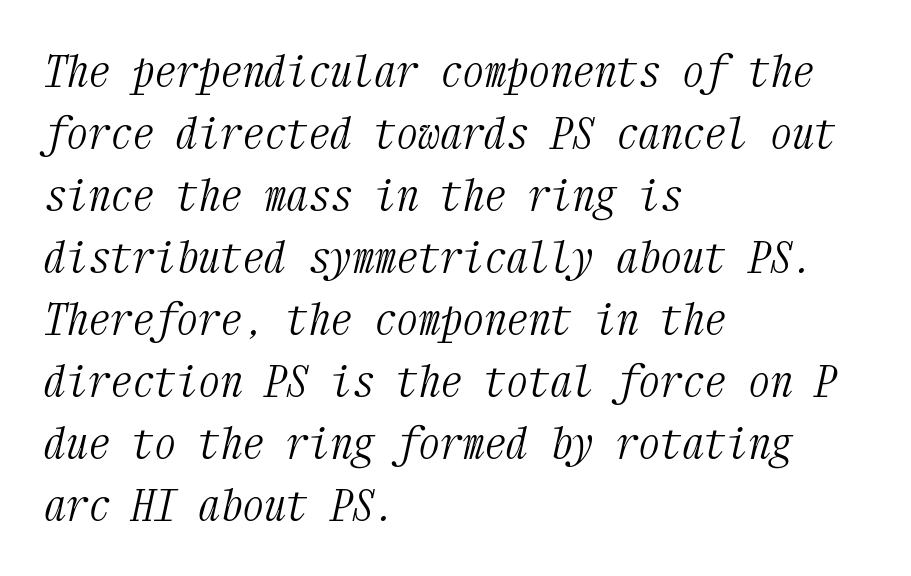
The image shows 44 px light, condensed serif type, italic (leaning right), monospaced; set left-aligned, normal line spacing (1.41x), normal letter spacing, not underlined; medium stroke contrast and a medium x-height.
